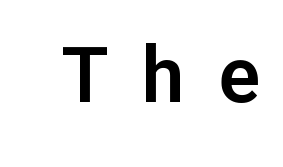
{"serif": "no", "italic": "no", "width": "normal", "stroke_contrast": "low", "x_height": "medium", "monospaced": "no", "underline": "no", "letter_spacing": "wide", "letter_spacing_em": 0.44, "glyph_px": 77}
